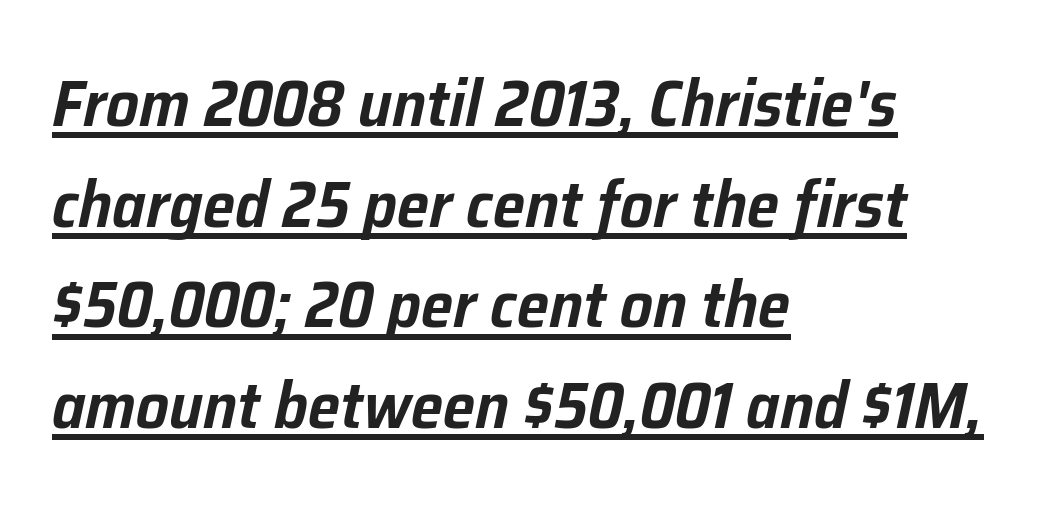
Reading down the block, your eye returns to a fixed left position each line. Check the space under the baseline: a stroke is drawn there. Slant detected: the letters are inclined. Do the characters align in a grid? No, the font is proportional.
